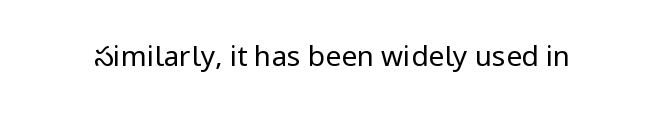
The image shows 28 px regular-weight, condensed sans-serif type, upright; set normal letter spacing, not underlined; low stroke contrast and a large x-height.
